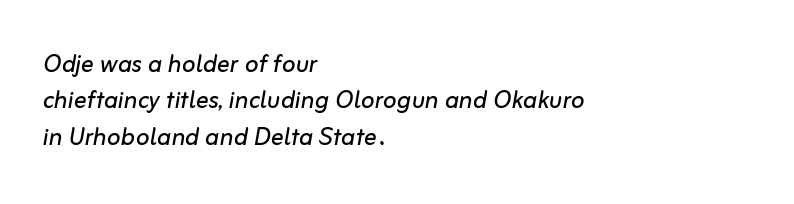
{"italic": "yes", "lean": "right", "slant_degrees": 10, "bold": "no", "weight": "regular", "width": "normal", "stroke_contrast": "low", "x_height": "medium", "monospaced": "no", "underline": "no", "align": "left", "line_spacing": "tight", "line_spacing_ratio": 1.14, "letter_spacing": "normal", "letter_spacing_em": 0.0, "glyph_px": 32}
